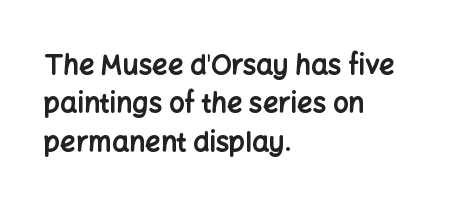
{"italic": "no", "bold": "yes", "underline": "no", "align": "left", "line_spacing": "normal", "line_spacing_ratio": 1.42, "letter_spacing": "normal", "letter_spacing_em": 0.0, "glyph_px": 27}
